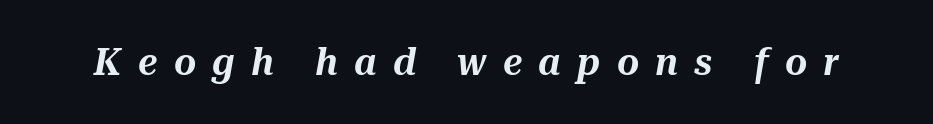
You could not count columns in this text — the font is proportionally spaced. Clear beneath every line of the passage. The tracking reads as deliberately expanded to a designer's eye. Italic? Definitely — the glyphs are oblique.
